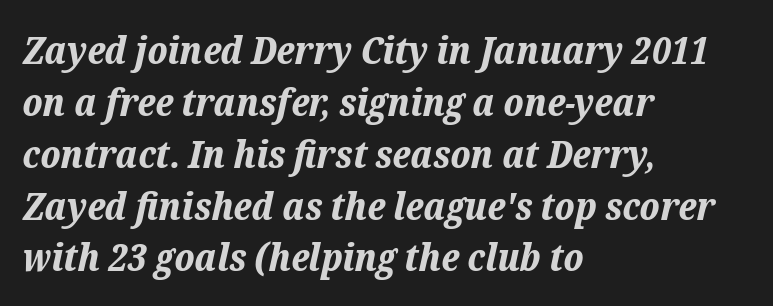
Q: Is the text bold? A: Yes.
Q: Is the text italic (slanted)? A: Yes, it leans right by about 12 degrees.
Q: Is the text underlined? A: No.
Q: How is the paragraph aligned? A: Left-aligned.
Q: Is the spacing between letters normal or unusually wide? A: Normal.
Q: Is the spacing between lines tight, normal or loose? A: Normal.
Q: Width (condensed, normal, or wide)? A: Normal.
Q: Stroke contrast? A: Low.
Q: x-height? A: Medium.
Q: Monospaced? A: No.
